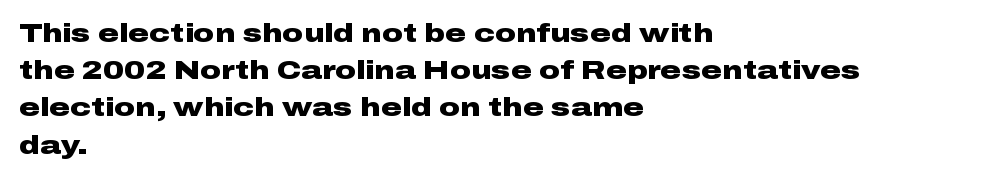
Q: Is the text bold? A: Yes.
Q: Is the text italic (slanted)? A: No, it is upright.
Q: Is the text underlined? A: No.
Q: How is the paragraph aligned? A: Left-aligned.
Q: Is the spacing between letters normal or unusually wide? A: Normal.
Q: Is the spacing between lines tight, normal or loose? A: Normal.
